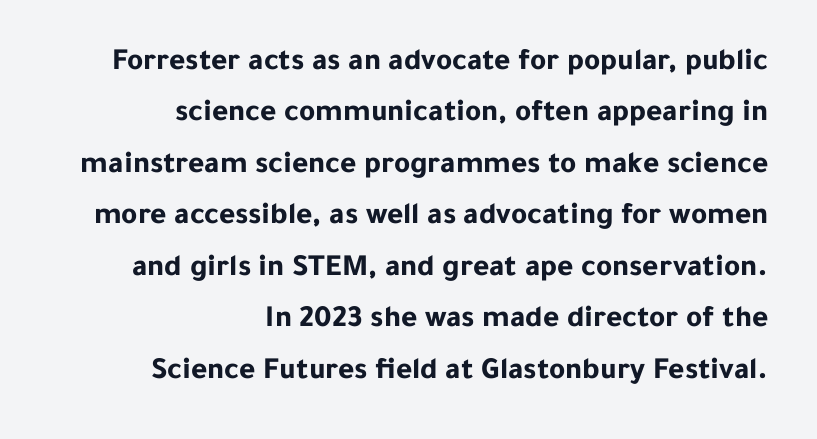
The image shows 31 px bold sans-serif type, upright; set right-aligned, normal line spacing (1.66x), normal letter spacing, not underlined; low stroke contrast and a medium x-height.
